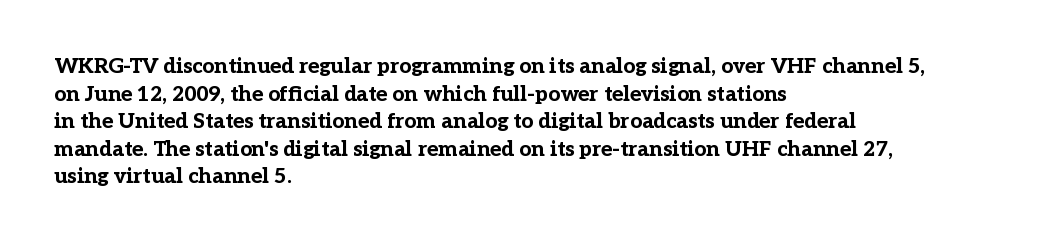
{"italic": "no", "bold": "yes", "underline": "no", "align": "left", "line_spacing": "normal", "line_spacing_ratio": 1.31, "letter_spacing": "normal", "letter_spacing_em": 0.0, "glyph_px": 21}
